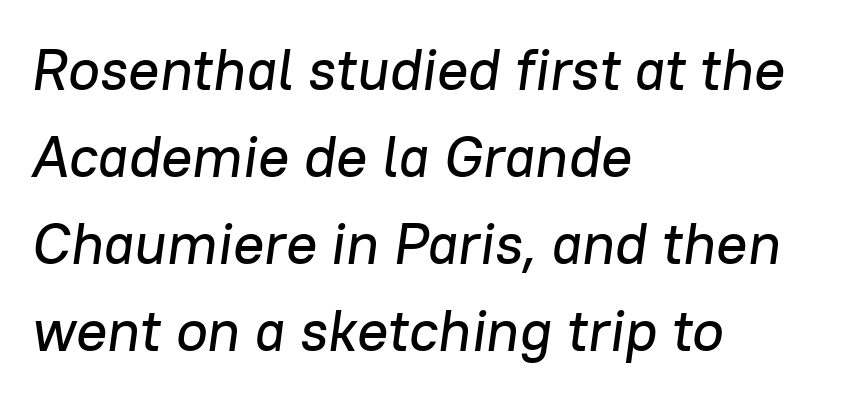
Descender tails drop into unmarked territory. This block has exactly the height ordinary leading produces. Tracking value appears to be zero — textbook default spacing. Teacher's note: observe the even left margin — that is flush-left alignment. Slant detected: the letters are inclined.
